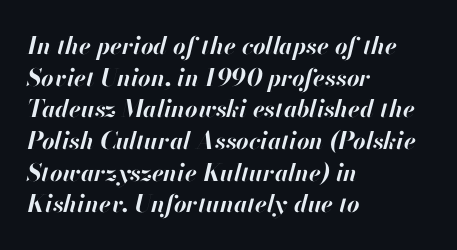
{"italic": "yes", "lean": "right", "slant_degrees": 13, "bold": "yes", "underline": "no", "align": "left", "line_spacing": "normal", "line_spacing_ratio": 1.32, "letter_spacing": "normal", "letter_spacing_em": 0.0, "glyph_px": 24}
